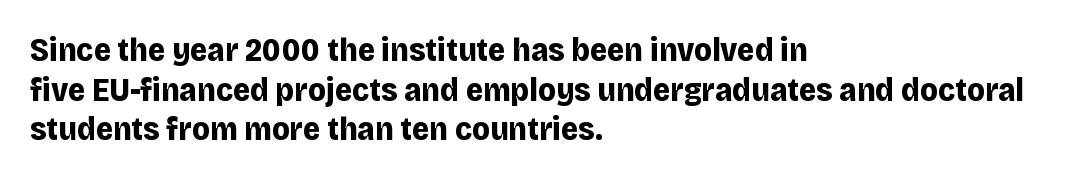
{"serif": "no", "italic": "no", "bold": "yes", "weight": "bold", "width": "normal", "stroke_contrast": "low", "x_height": "large", "monospaced": "no", "underline": "no", "align": "left", "line_spacing_ratio": 1.2, "letter_spacing": "normal", "letter_spacing_em": 0.0, "glyph_px": 33}
